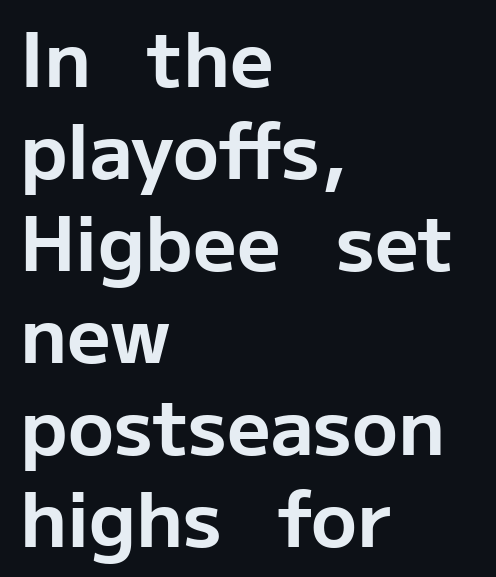
The image shows 76 px bold sans-serif type, upright; set left-aligned, line spacing 1.21x, normal letter spacing, not underlined; low stroke contrast and a medium x-height.
